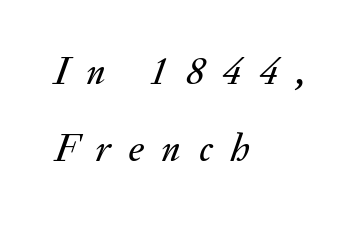
{"italic": "yes", "lean": "right", "slant_degrees": 20, "width": "normal", "stroke_contrast": "medium", "x_height": "small", "monospaced": "no", "underline": "no", "align": "left", "line_spacing": "loose", "line_spacing_ratio": 1.98, "letter_spacing": "wide", "letter_spacing_em": 0.46, "glyph_px": 39}
